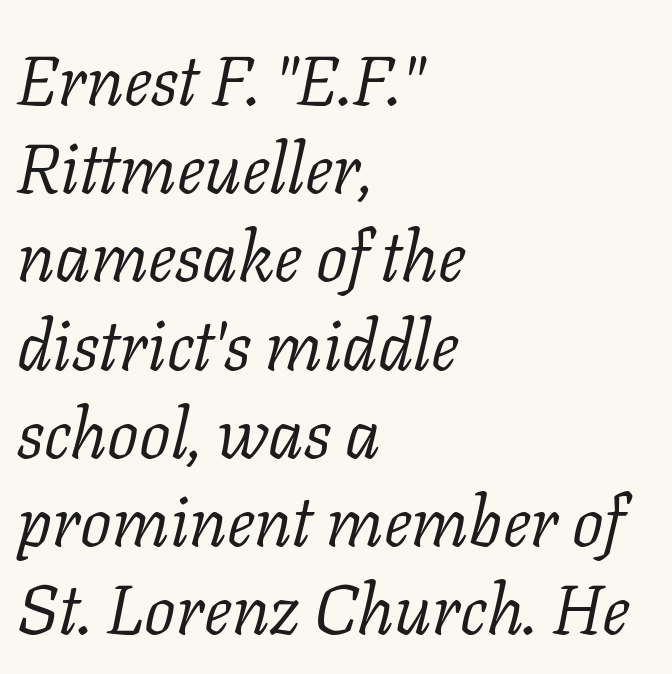
Q: Is the text bold? A: No.
Q: Is the text italic (slanted)? A: Yes, it leans right by about 11 degrees.
Q: Is the typeface a serif or a sans-serif typeface? A: Serif.
Q: Is the text underlined? A: No.
Q: How is the paragraph aligned? A: Left-aligned.
Q: Is the spacing between letters normal or unusually wide? A: Normal.
Q: Is the spacing between lines tight, normal or loose? A: Normal.
Q: Width (condensed, normal, or wide)? A: Normal.
Q: Stroke contrast? A: Low.
Q: x-height? A: Medium.
Q: Monospaced? A: No.
